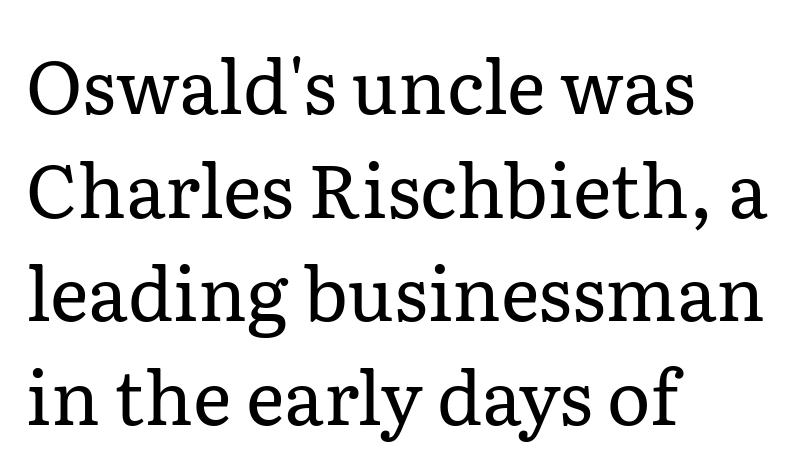
There is no visible air inserted between adjacent glyphs. You can tell it's not italic because the verticals are truly vertical. These lines are rendered in a variable-pitch font. The lines in this sample share a left origin and differ only in where they stop. Old-style or modern, the face here clearly has serifs. Vertical stems look standard width or narrower in stroke.
